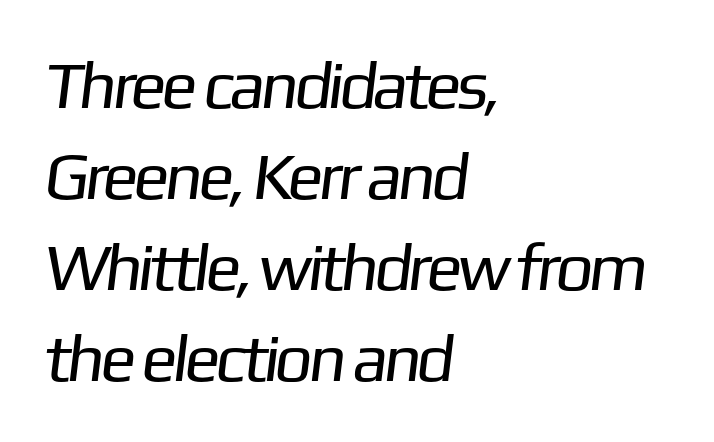
Q: Is the text bold? A: No.
Q: Is the typeface a serif or a sans-serif typeface? A: Sans-serif.
Q: Is the text underlined? A: No.
Q: How is the paragraph aligned? A: Left-aligned.
Q: Is the spacing between letters normal or unusually wide? A: Normal.
Q: Is the spacing between lines tight, normal or loose? A: Normal.
Q: Width (condensed, normal, or wide)? A: Normal.
Q: Stroke contrast? A: Low.
Q: x-height? A: Medium.
Q: Monospaced? A: No.
